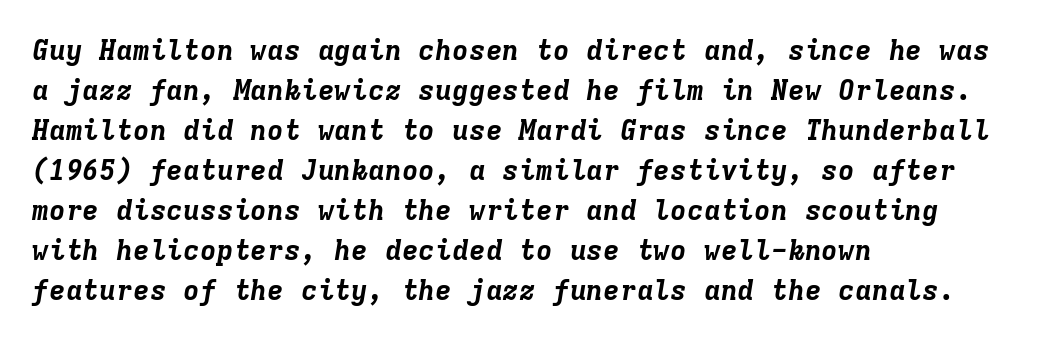
Q: Is the text bold? A: Yes.
Q: Is the text italic (slanted)? A: Yes, it leans right by about 9 degrees.
Q: Is the text underlined? A: No.
Q: How is the paragraph aligned? A: Left-aligned.
Q: Is the spacing between letters normal or unusually wide? A: Normal.
Q: Is the spacing between lines tight, normal or loose? A: Normal.
Q: Width (condensed, normal, or wide)? A: Normal.
Q: Stroke contrast? A: Low.
Q: x-height? A: Medium.
Q: Monospaced? A: Yes.
